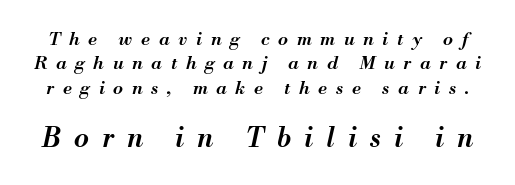
Q: Is the text bold? A: Semi-bold.
Q: Is the text italic (slanted)? A: Yes, it leans right by about 13 degrees.
Q: Is the text underlined? A: No.
Q: Is the spacing between letters normal or unusually wide? A: Unusually wide.
Q: Is the spacing between lines tight, normal or loose? A: Normal.
Q: Which block of text is set in a larger size, the first (top) or the second (bottom)? A: The second (bottom) one.
